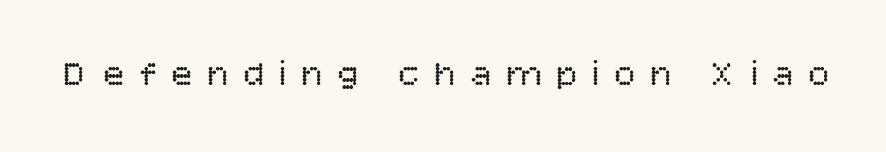
Underlining? Definitely not there. Caption: expanded tracking, letters set apart. Nope, no serifs anywhere on these letters. Caption: face not bold, strokes unweighted. Think of a printed novel: that variable character pitch is what you see here.
